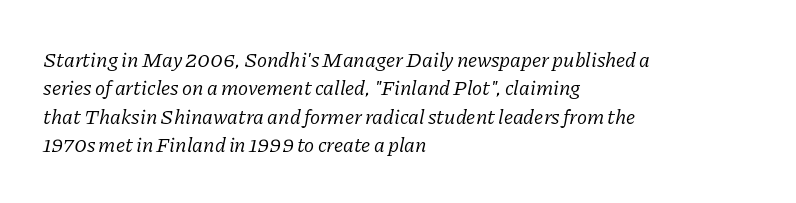
The image shows 21 px text type, italic (leaning right); set left-aligned, normal line spacing (1.35x), normal letter spacing, not underlined.
